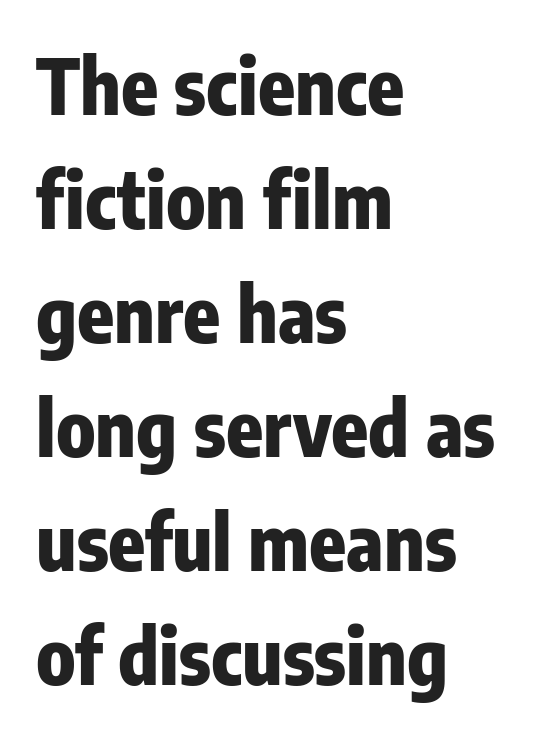
Is there any slant? The stems are plumb. Honestly, there is no underline to notice here at all. Strong, thick strokes mark this as bold type. The type is set solid horizontally, with unmodified tracking. Students, observe: this is what conventionally led text looks like. Varying glyph widths throughout — classic text-font behaviour.
